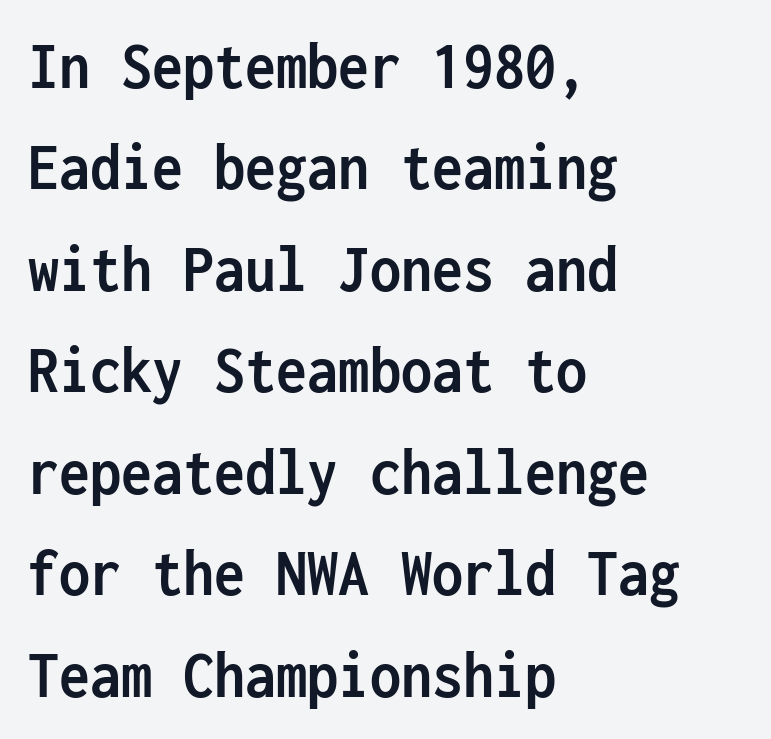
Typesetter's note: full bold, strokes at maximum text heaviness. The rendering anchors every line to the left-hand side. Beneath every word, the page is bare. These lines sit exactly where default settings would place them. You could call the tracking neutral — neither tight nor loose.
